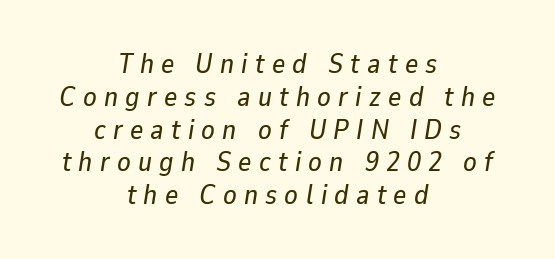
{"italic": "yes", "lean": "right", "slant_degrees": 9, "width": "normal", "stroke_contrast": "low", "x_height": "medium", "monospaced": "no", "underline": "no", "align": "center", "line_spacing_ratio": 1.17, "letter_spacing": "wide", "letter_spacing_em": 0.26, "glyph_px": 28}
